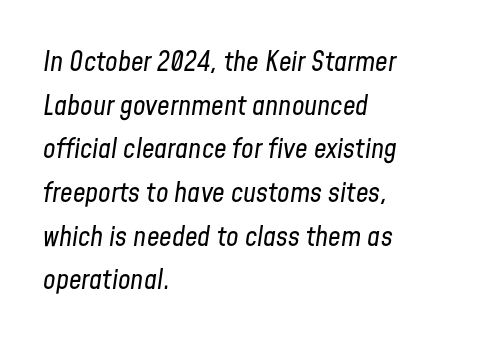
Q: Is the text bold? A: No.
Q: Is the text italic (slanted)? A: Yes, it leans right by about 8 degrees.
Q: Is the text underlined? A: No.
Q: How is the paragraph aligned? A: Left-aligned.
Q: Is the spacing between letters normal or unusually wide? A: Normal.
Q: Is the spacing between lines tight, normal or loose? A: Normal.
Q: Width (condensed, normal, or wide)? A: Condensed.
Q: Stroke contrast? A: Low.
Q: x-height? A: Medium.
Q: Monospaced? A: No.
